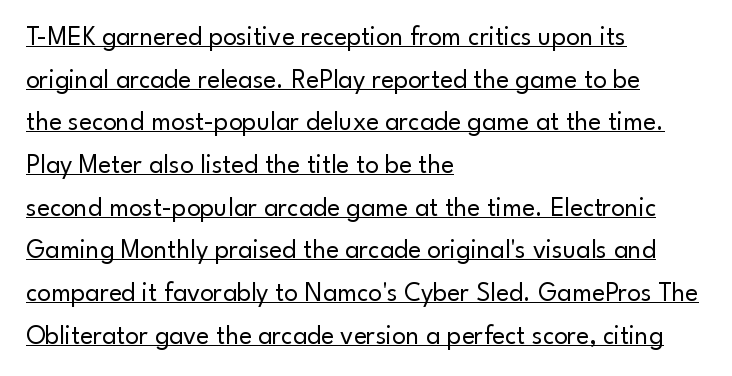
{"italic": "no", "bold": "no", "underline": "yes", "align": "left", "line_spacing": "normal", "line_spacing_ratio": 1.58, "letter_spacing": "normal", "letter_spacing_em": 0.0, "glyph_px": 27}
